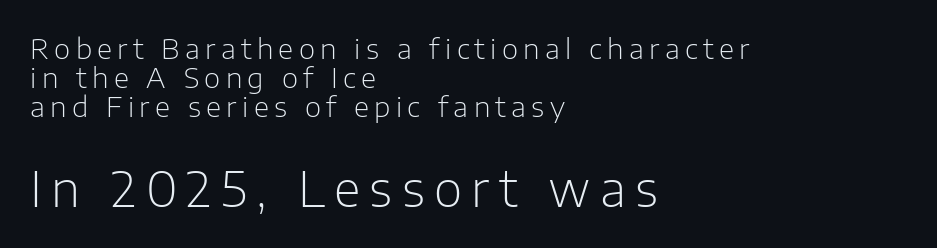
The block of text is dense from top to bottom, with scant space between rows. Notice how the passage keeps a crisp vertical edge on the left only. Visually, the bottom section dominates because its glyphs are scaled up. Vertical strokes here are truly vertical. Think standard paragraph weight, or any step lighter than that. Honestly, there is no underline to notice here at all.
